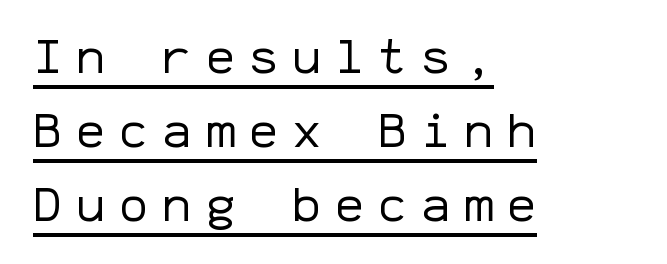
Q: Is the text bold? A: No.
Q: Is the text italic (slanted)? A: No, it is upright.
Q: Is the typeface a serif or a sans-serif typeface? A: Sans-serif.
Q: Is the text underlined? A: Yes.
Q: How is the paragraph aligned? A: Left-aligned.
Q: Is the spacing between letters normal or unusually wide? A: Unusually wide.
Q: Is the spacing between lines tight, normal or loose? A: Normal.
Q: Width (condensed, normal, or wide)? A: Normal.
Q: Stroke contrast? A: Low.
Q: x-height? A: Medium.
Q: Monospaced? A: Yes.
